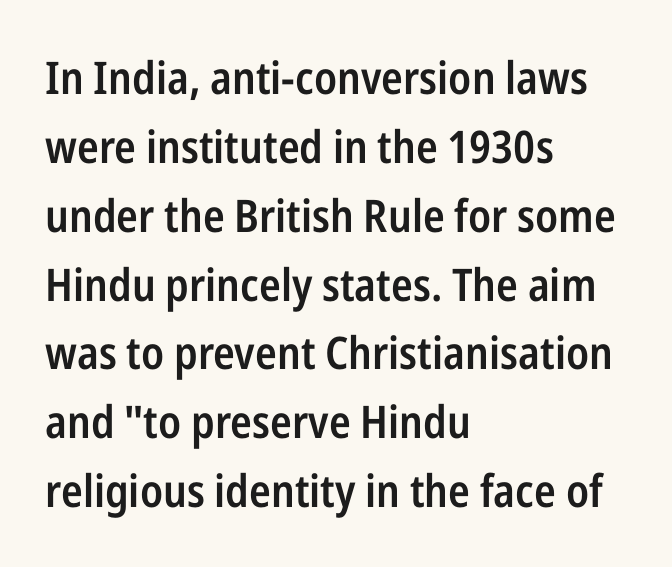
{"serif": "no", "italic": "no", "bold": "semi", "weight": "semibold", "width": "condensed", "stroke_contrast": "low", "x_height": "medium", "monospaced": "no", "underline": "no", "align": "left", "line_spacing": "normal", "line_spacing_ratio": 1.53, "letter_spacing": "normal", "letter_spacing_em": 0.0, "glyph_px": 45}
